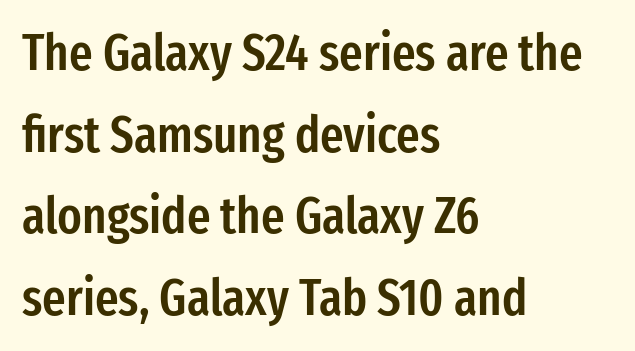
{"serif": "no", "italic": "no", "bold": "semi", "weight": "semibold", "width": "condensed", "stroke_contrast": "low", "x_height": "medium", "monospaced": "no", "underline": "no", "align": "left", "line_spacing": "normal", "line_spacing_ratio": 1.6, "letter_spacing": "normal", "letter_spacing_em": 0.0, "glyph_px": 51}
